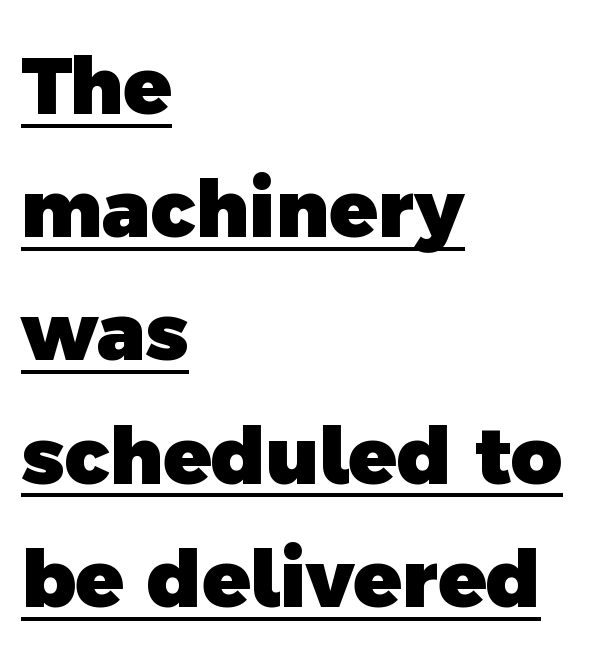
The image shows 79 px heavy sans-serif type; set left-aligned, normal line spacing (1.56x), normal letter spacing, underlined; a medium x-height.
